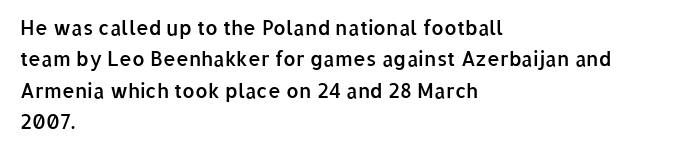
{"italic": "no", "bold": "semi", "underline": "no", "align": "left", "line_spacing": "normal", "line_spacing_ratio": 1.57, "letter_spacing": "normal", "letter_spacing_em": 0.0, "glyph_px": 20}
